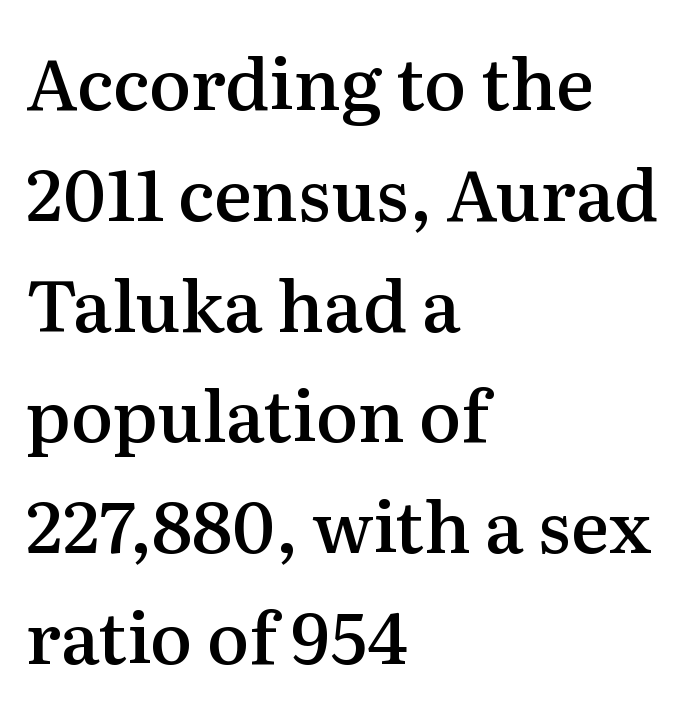
{"serif": "yes", "italic": "no", "bold": "semi", "weight": "semibold", "width": "normal", "stroke_contrast": "medium", "x_height": "medium", "monospaced": "no", "underline": "no", "align": "left", "line_spacing": "normal", "line_spacing_ratio": 1.56, "letter_spacing": "normal", "letter_spacing_em": 0.0, "glyph_px": 71}
